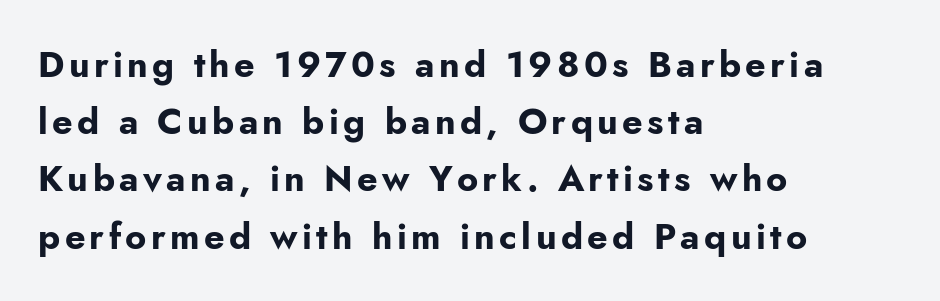
The image shows 36 px bold sans-serif type, upright; set left-aligned, normal line spacing (1.59x), not underlined; low stroke contrast and a small x-height.
